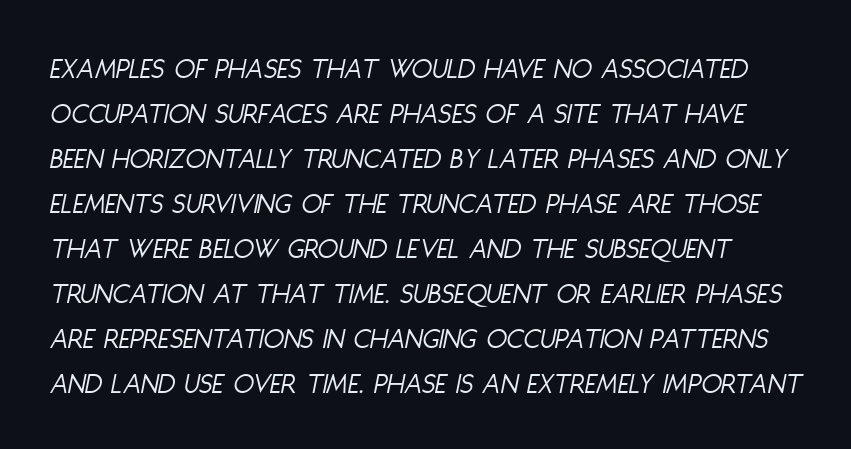
A typesetter would call this leading conventional body-copy spacing. Short note: letters normally spaced. A bare baseline throughout the passage. Yep, that's italic — everything's leaning.
